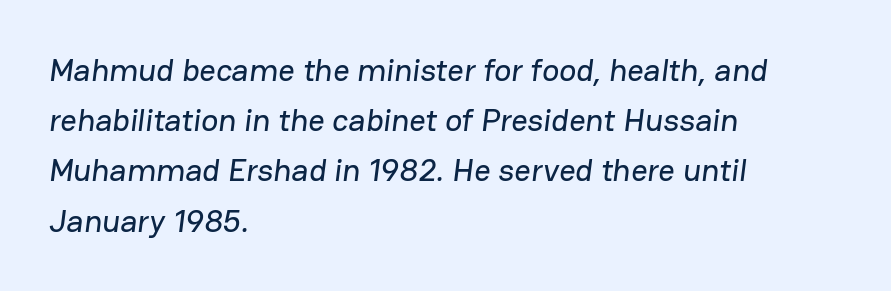
The image shows 32 px sans-serif type; set left-aligned, normal line spacing (1.57x), normal letter spacing, not underlined; low stroke contrast and a medium x-height.
